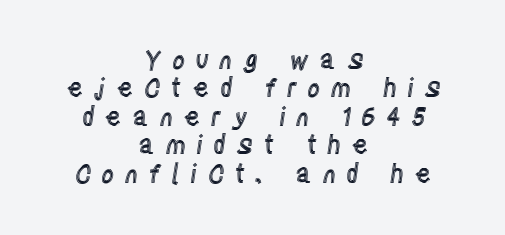
The image shows 25 px text type; set centered, tight line spacing (1.14x), unusually wide letter spacing (+0.41 em), not underlined.
